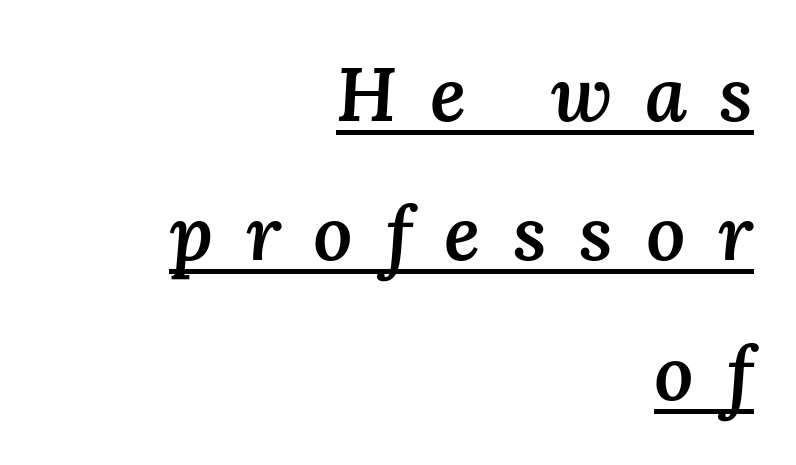
On the weight axis this lands at semibold, roughly 600. Notice how a bar underscores the lettering throughout. Does extra space separate the letters? Yes, quite a lot of it. The passage shown is typed in a proportional face where columns would drift. The rendering anchors every line to the right-hand side.
